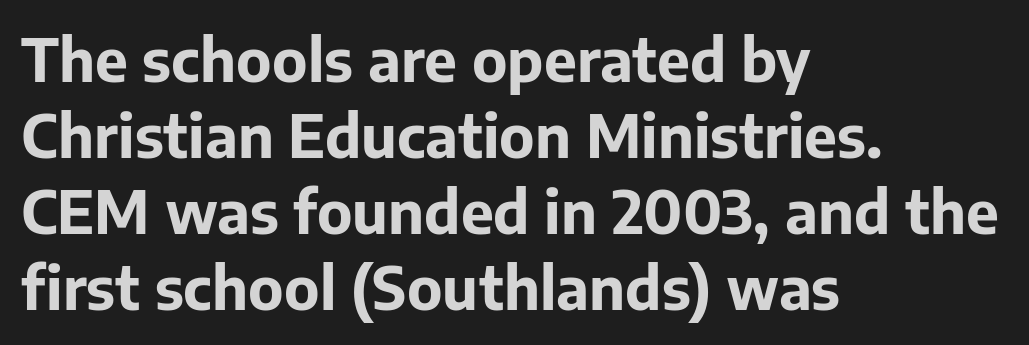
The image shows 59 px bold sans-serif type, upright; set left-aligned, normal line spacing (1.29x), normal letter spacing, not underlined; low stroke contrast and a medium x-height.
